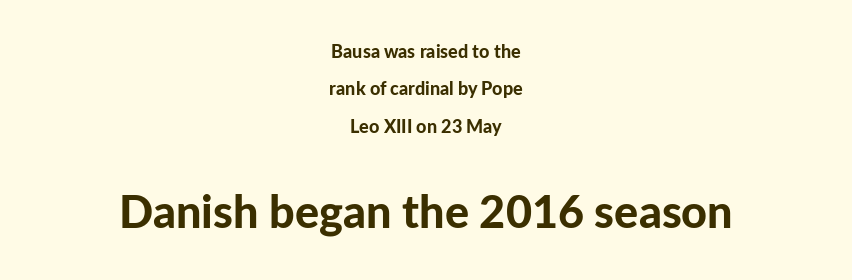
Honestly, there is no underline to notice here at all. A typesetter would call this proportional, since set widths differ per character. Posture: straight, roman, zero tilt. Leftover space on each line is divided equally before and after the words. The passage shown begins with its smaller block and ends with its larger one.
